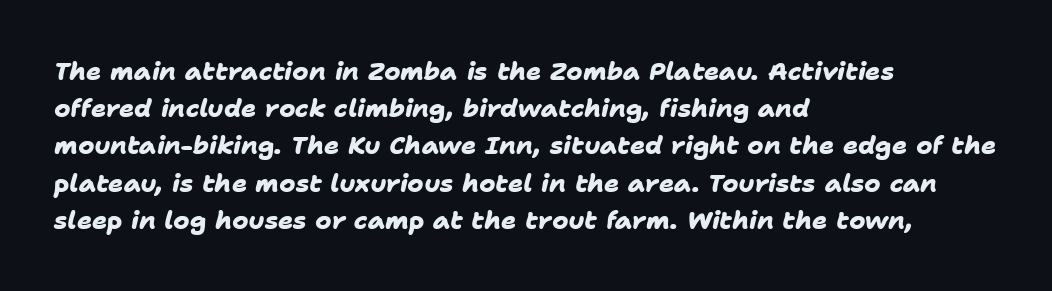
Weight: bold. Layout note: lines flush left. Summary of vertical rhythm: regular, with standard interline spacing. Plain, unruled lines of type. In terms of letterspacing, this is plain default setting.
